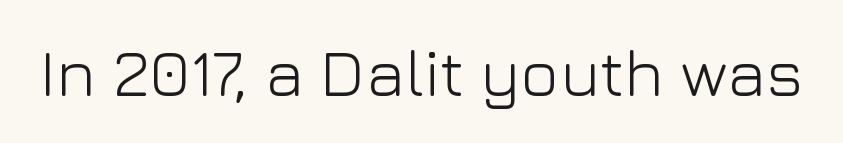
The image shows 66 px light sans-serif type, upright; set normal letter spacing, not underlined; low stroke contrast and a medium x-height.
